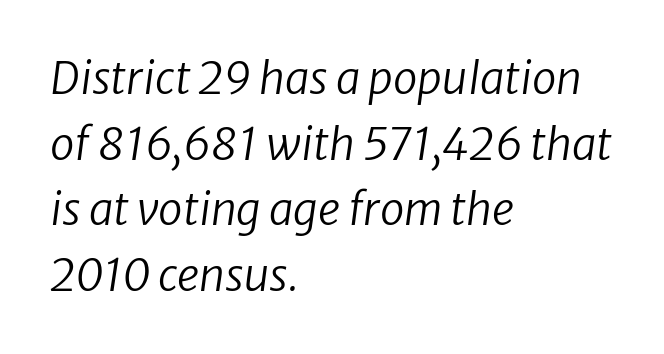
{"serif": "no", "bold": "no", "weight": "regular", "width": "normal", "stroke_contrast": "low", "x_height": "medium", "monospaced": "no", "underline": "no", "align": "left", "line_spacing": "normal", "line_spacing_ratio": 1.49, "letter_spacing": "normal", "letter_spacing_em": 0.0, "glyph_px": 44}
